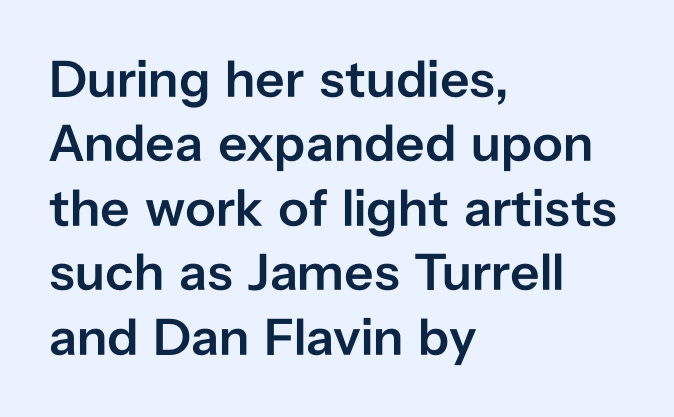
Q: Is the text bold? A: Semi-bold.
Q: Is the text italic (slanted)? A: No, it is upright.
Q: Is the typeface a serif or a sans-serif typeface? A: Sans-serif.
Q: Is the text underlined? A: No.
Q: How is the paragraph aligned? A: Left-aligned.
Q: Is the spacing between letters normal or unusually wide? A: Normal.
Q: Width (condensed, normal, or wide)? A: Normal.
Q: Stroke contrast? A: Low.
Q: x-height? A: Medium.
Q: Monospaced? A: No.
